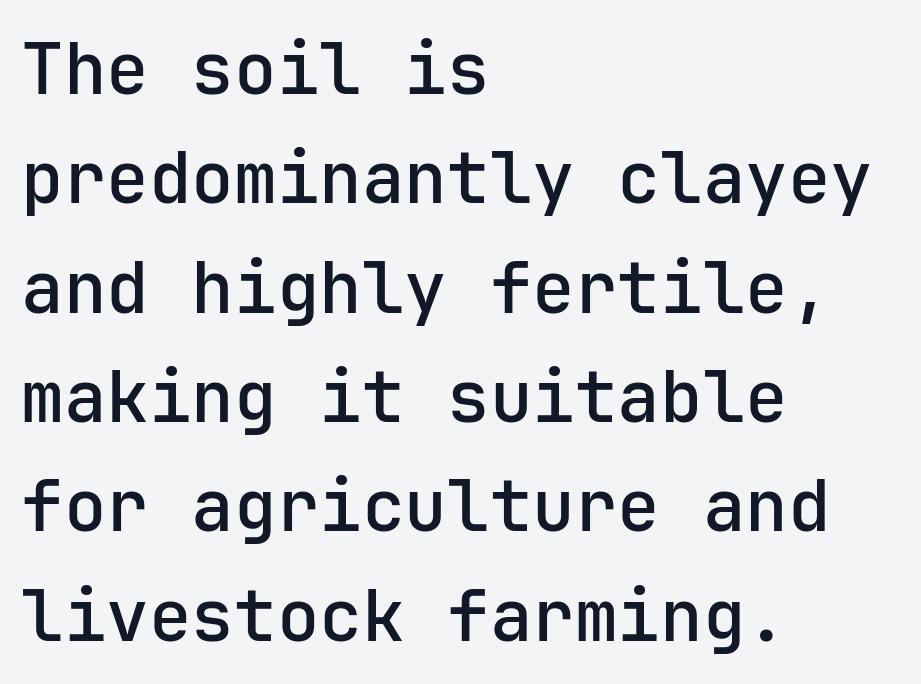
Q: Is the text bold? A: Semi-bold.
Q: Is the text italic (slanted)? A: No, it is upright.
Q: Is the typeface a serif or a sans-serif typeface? A: Sans-serif.
Q: Is the text underlined? A: No.
Q: How is the paragraph aligned? A: Left-aligned.
Q: Is the spacing between letters normal or unusually wide? A: Normal.
Q: Is the spacing between lines tight, normal or loose? A: Normal.
Q: Width (condensed, normal, or wide)? A: Normal.
Q: Stroke contrast? A: Low.
Q: x-height? A: Medium.
